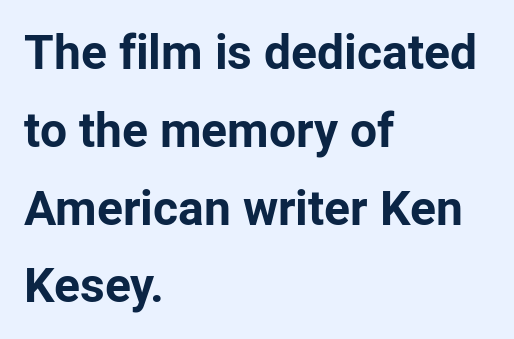
Proportional: the letters do not fall into vertical columns. This is roman type, the default non-slanted kind. The font is running at its bold setting. Nothing sits at the stroke ends, so this counts as sans-serif.
